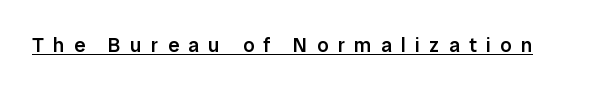
Check the space under the baseline: a stroke is drawn there. The letters are semibold — heavier than regular but short of a full bold. Characters remain perfectly vertical along every line. The letterforms stand isolated, each surrounded by extra space.
